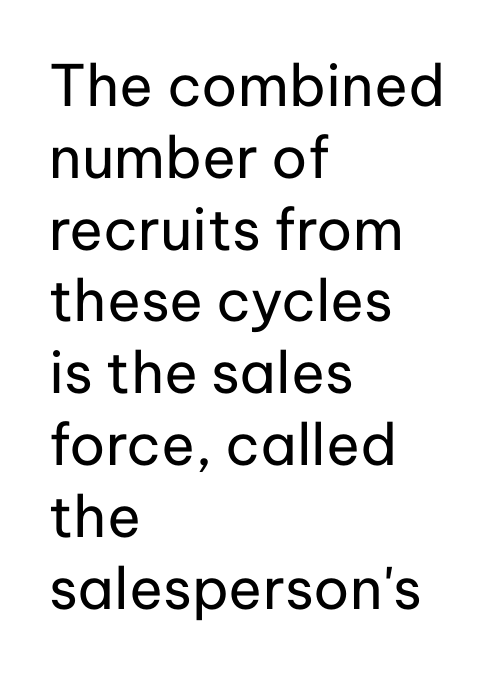
Q: Is the text bold? A: No.
Q: Is the text italic (slanted)? A: No, it is upright.
Q: Is the typeface a serif or a sans-serif typeface? A: Sans-serif.
Q: Is the text underlined? A: No.
Q: How is the paragraph aligned? A: Left-aligned.
Q: Is the spacing between letters normal or unusually wide? A: Normal.
Q: Is the spacing between lines tight, normal or loose? A: Normal.
Q: Width (condensed, normal, or wide)? A: Normal.
Q: Stroke contrast? A: Low.
Q: x-height? A: Medium.
Q: Monospaced? A: No.
